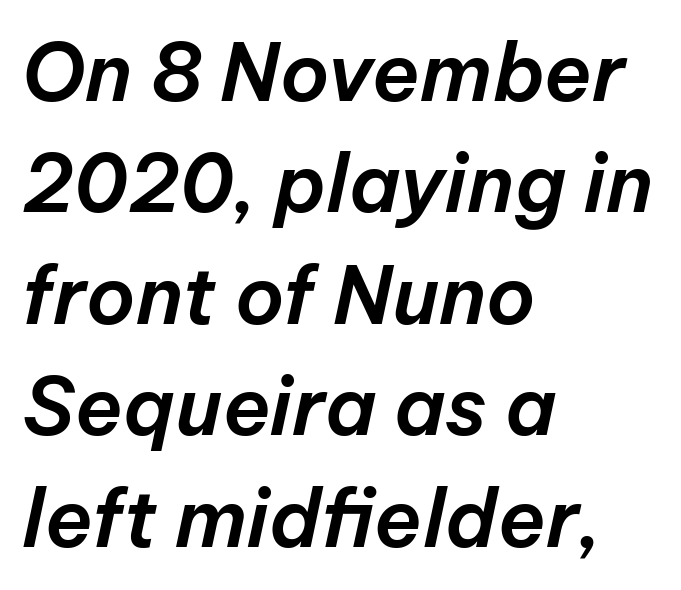
The image shows 79 px text type, italic (leaning right); set left-aligned, normal line spacing (1.41x), normal letter spacing, not underlined; low stroke contrast and a medium x-height.
